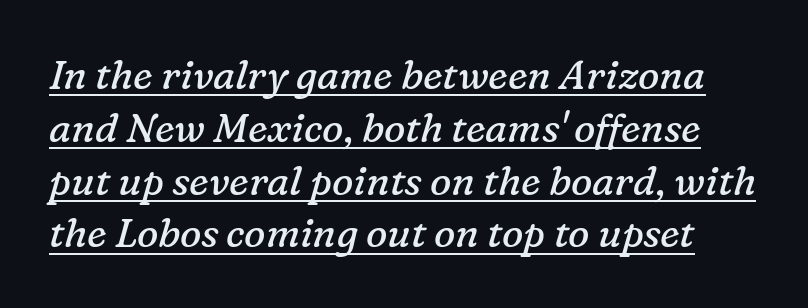
The image shows 40 px regular-weight serif type, italic (leaning right); set normal line spacing (1.32x), normal letter spacing, underlined; low stroke contrast and a medium x-height.
